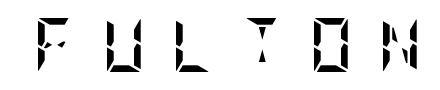
The letters are bold, with thick, heavy strokes. This rendering widens character spacing well past its baseline value. Quick note: not italic, upright. Plain, unruled lines of type.
